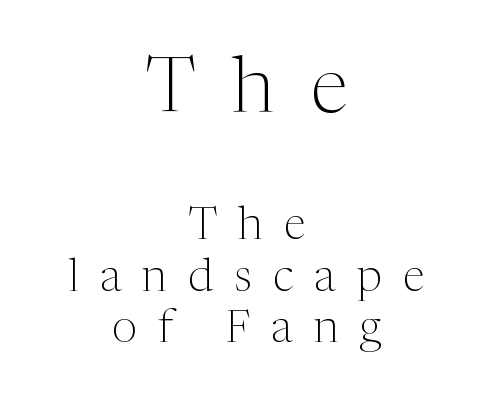
Q: Is the text bold? A: No.
Q: Is the text italic (slanted)? A: No, it is upright.
Q: Is the typeface a serif or a sans-serif typeface? A: Serif.
Q: Is the text underlined? A: No.
Q: How is the paragraph aligned? A: Centered.
Q: Is the spacing between letters normal or unusually wide? A: Unusually wide.
Q: Is the spacing between lines tight, normal or loose? A: Tight.
Q: Which block of text is set in a larger size, the first (top) or the second (bottom)? A: The first (top) one.
Q: Width (condensed, normal, or wide)? A: Normal.
Q: Stroke contrast? A: Medium.
Q: x-height? A: Medium.
Q: Monospaced? A: No.
